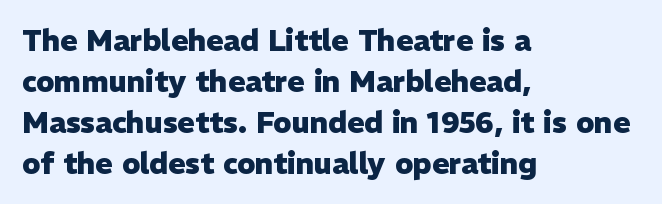
Q: Is the text bold? A: Yes.
Q: Is the text italic (slanted)? A: No, it is upright.
Q: Is the typeface a serif or a sans-serif typeface? A: Sans-serif.
Q: Is the text underlined? A: No.
Q: How is the paragraph aligned? A: Left-aligned.
Q: Is the spacing between letters normal or unusually wide? A: Normal.
Q: Is the spacing between lines tight, normal or loose? A: Normal.
Q: Width (condensed, normal, or wide)? A: Normal.
Q: Stroke contrast? A: Low.
Q: x-height? A: Medium.
Q: Monospaced? A: No.
